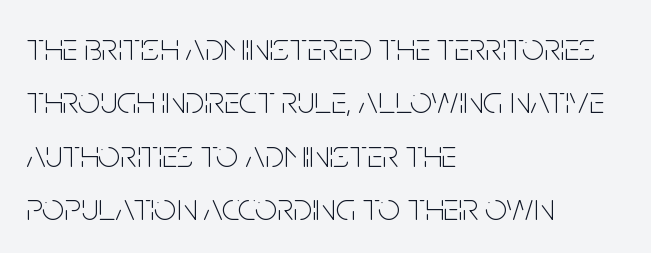
These lines are rendered in a variable-pitch font. Leading: standard. A bare baseline throughout the passage. Left-aligned paragraph, ragged on the right. Italic? Not at all — the glyphs are vertical.
